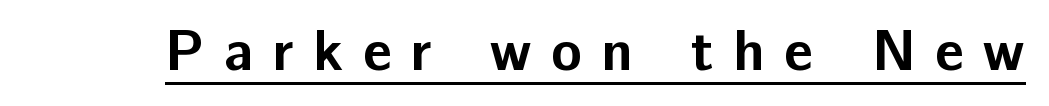
The image shows 57 px bold sans-serif type, upright; set unusually wide letter spacing (+0.34 em), underlined; low stroke contrast and a medium x-height.
